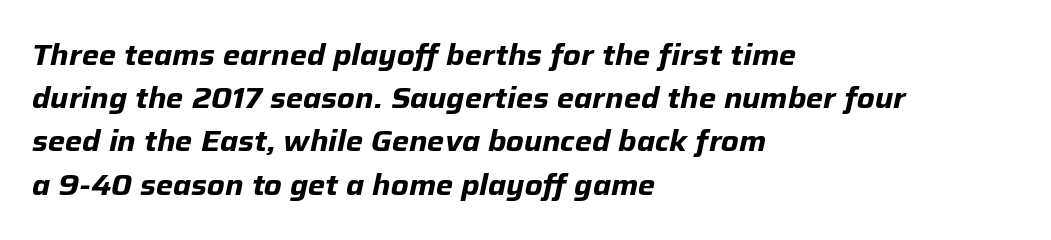
The image shows 29 px bold type, italic (leaning right); set left-aligned, normal line spacing (1.49x), normal letter spacing, not underlined; low stroke contrast and a medium x-height.
